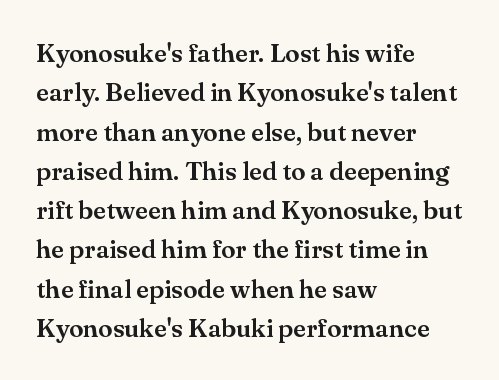
{"italic": "no", "underline": "no", "align": "left", "line_spacing": "normal", "line_spacing_ratio": 1.51, "letter_spacing": "normal", "letter_spacing_em": 0.0, "glyph_px": 26}
